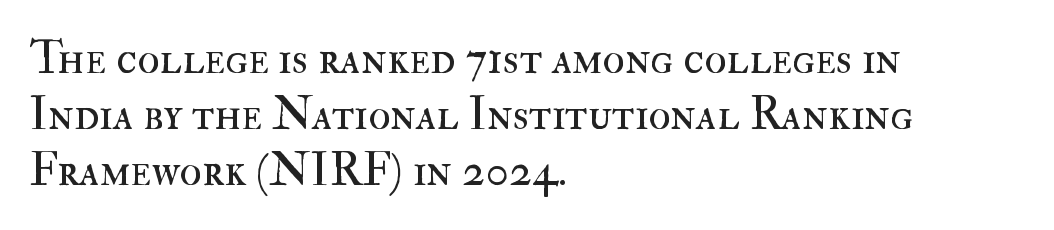
Q: Is the text bold? A: No.
Q: Is the text italic (slanted)? A: No, it is upright.
Q: Is the text underlined? A: No.
Q: How is the paragraph aligned? A: Left-aligned.
Q: Is the spacing between letters normal or unusually wide? A: Normal.
Q: Width (condensed, normal, or wide)? A: Normal.
Q: Stroke contrast? A: High.
Q: x-height? A: Small.
Q: Monospaced? A: No.
